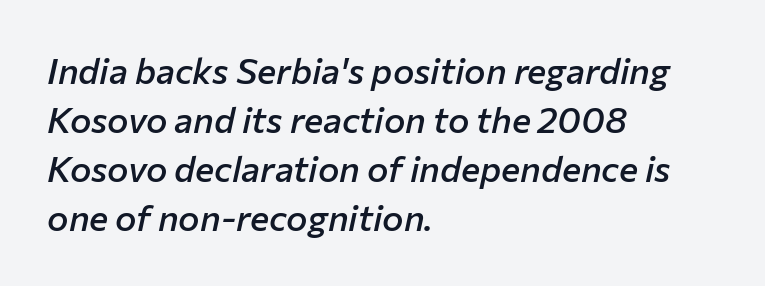
Q: Is the text bold? A: Semi-bold.
Q: Is the text italic (slanted)? A: Yes, it leans right by about 12 degrees.
Q: Is the text underlined? A: No.
Q: How is the paragraph aligned? A: Left-aligned.
Q: Is the spacing between letters normal or unusually wide? A: Normal.
Q: Is the spacing between lines tight, normal or loose? A: Normal.
Q: Width (condensed, normal, or wide)? A: Normal.
Q: Stroke contrast? A: Low.
Q: x-height? A: Medium.
Q: Monospaced? A: No.
